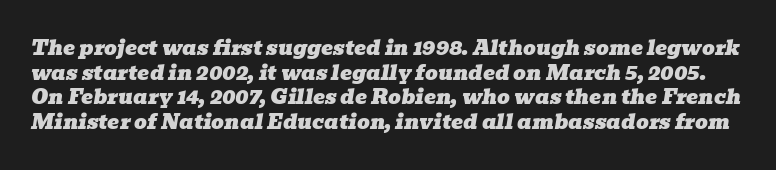
{"italic": "yes", "lean": "right", "slant_degrees": 10, "underline": "no", "line_spacing_ratio": 1.23, "letter_spacing": "normal", "letter_spacing_em": 0.0, "glyph_px": 20}
